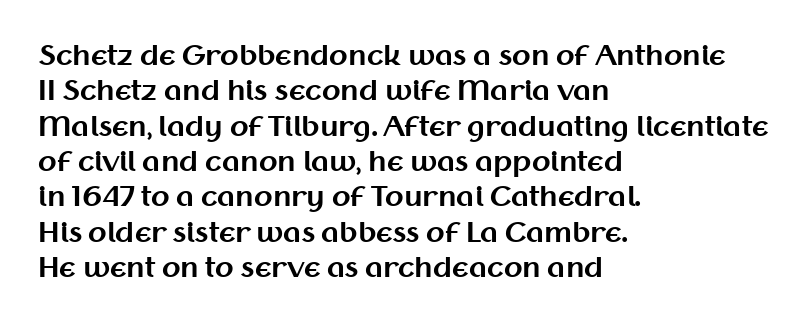
The image shows 27 px bold type, upright; set left-aligned, normal line spacing (1.31x), normal letter spacing, not underlined.
